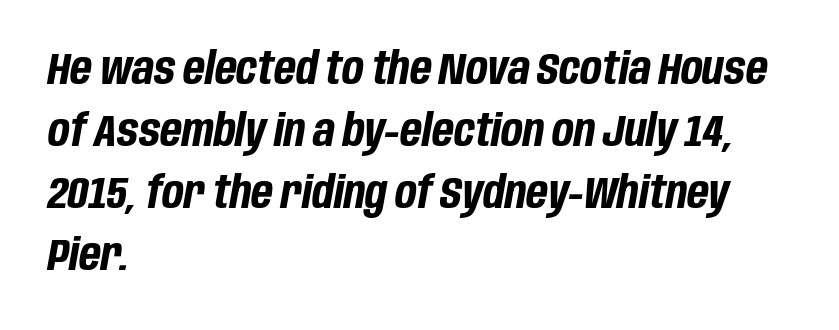
Q: Is the text bold? A: Yes.
Q: Is the text italic (slanted)? A: Yes, it leans right by about 10 degrees.
Q: Is the text underlined? A: No.
Q: How is the paragraph aligned? A: Left-aligned.
Q: Is the spacing between letters normal or unusually wide? A: Normal.
Q: Is the spacing between lines tight, normal or loose? A: Normal.
Q: Width (condensed, normal, or wide)? A: Condensed.
Q: Stroke contrast? A: Low.
Q: x-height? A: Large.
Q: Monospaced? A: No.
